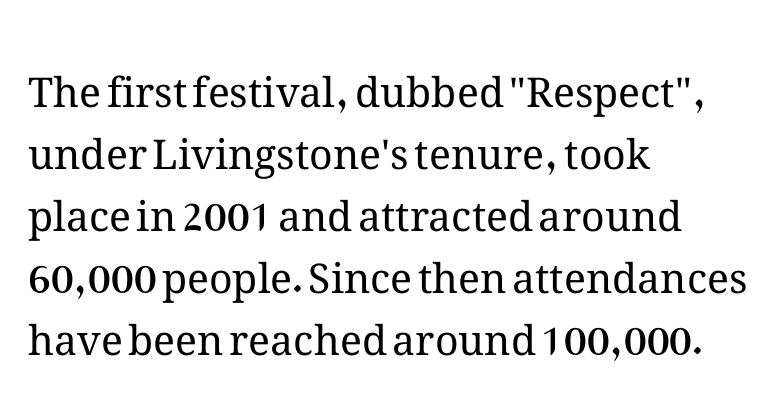
This sample has the flowing, uneven cadence of proportional lettering. Evenly set lines give the paragraph a standard silhouette. These lines stack with their left ends in a neat column. The lettering holds an erect, upright posture throughout. The cut favours lightness, reaching ordinary text weight at its darkest.
